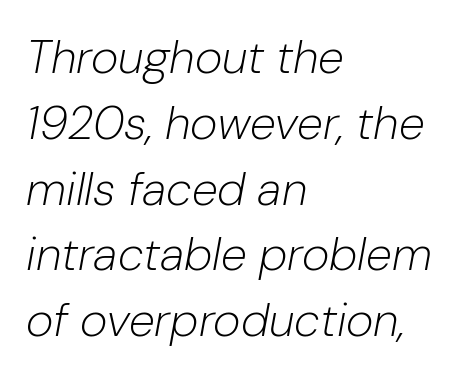
{"italic": "yes", "lean": "right", "slant_degrees": 10, "bold": "no", "weight": "light", "width": "normal", "stroke_contrast": "low", "x_height": "medium", "monospaced": "no", "underline": "no", "align": "left", "line_spacing": "normal", "line_spacing_ratio": 1.4, "letter_spacing": "normal", "letter_spacing_em": 0.0, "glyph_px": 47}
